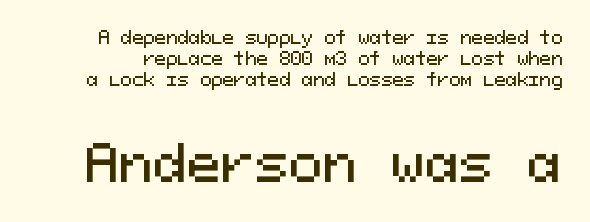
The image shows 51 px sans-serif type, upright, monospaced; set line spacing 1.24x, normal letter spacing, not underlined; the second (bottom) block is 3.0x larger; medium stroke contrast and a medium x-height.
